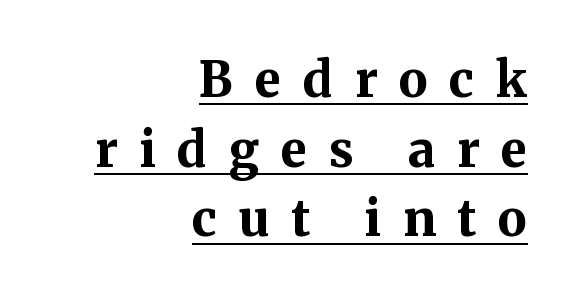
The image shows 49 px bold serif type, upright; set right-aligned, normal line spacing (1.42x), unusually wide letter spacing (+0.44 em), underlined; medium stroke contrast and a medium x-height.
